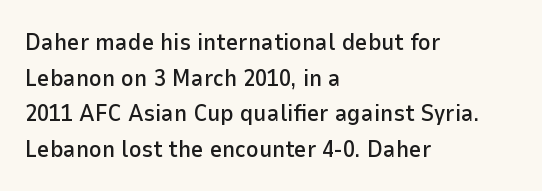
The lettering holds an erect, upright posture throughout. Inter-character spacing is left at the font's built-in metrics. The glyphs are unaccompanied by any horizontal stroke below them. Horizontal alignment here is leftward, the default for most running prose. Is there much room between lines? A standard amount, neither cramped nor airy.
